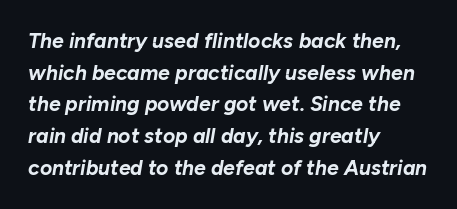
Decoration check: the copy has no underline. The strokes are fattened all the way to bold. The compositor pushed each line to the left boundary. This block has exactly the height ordinary leading produces. The letters are slanted; this is an italic face. What stands out about the letter spacing? Nothing — it is the standard amount.
